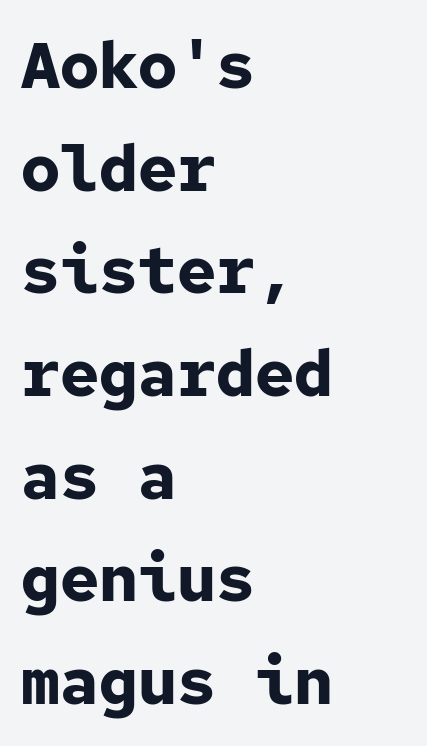
The block of text has a typical density, with ordinary space between rows. Check where the strokes stop: nothing finishes them off — pure sans. Beneath every word, the page is bare. Standard letterfit; no display-style spreading of the glyphs. Rendered with straight, roman letterforms.
